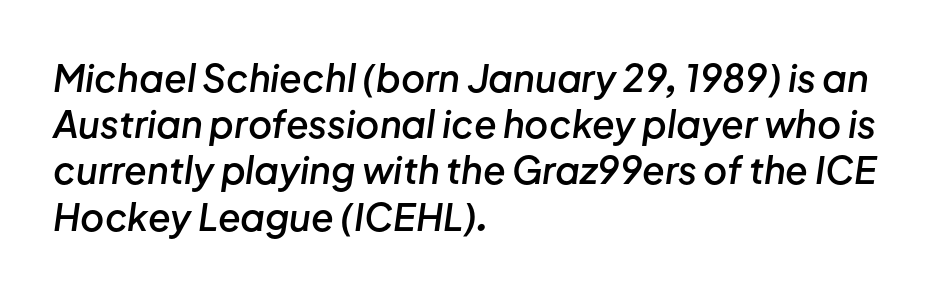
Q: Is the text bold? A: Semi-bold.
Q: Is the text italic (slanted)? A: Yes, it leans right by about 8 degrees.
Q: Is the text underlined? A: No.
Q: How is the paragraph aligned? A: Left-aligned.
Q: Is the spacing between letters normal or unusually wide? A: Normal.
Q: Is the spacing between lines tight, normal or loose? A: Normal.
Q: Width (condensed, normal, or wide)? A: Normal.
Q: Stroke contrast? A: Low.
Q: x-height? A: Medium.
Q: Monospaced? A: No.
